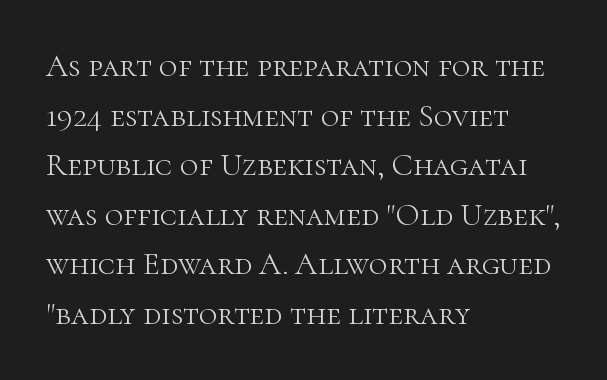
The image shows 32 px light serif type, upright; set left-aligned, normal line spacing (1.55x), normal letter spacing, not underlined; high stroke contrast and a medium x-height.
